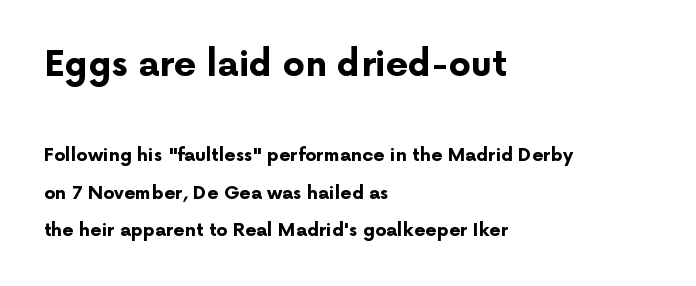
Nothing sits at the stroke ends, so this counts as sans-serif. Horizontal alignment here is leftward, the default for most running prose. Each letter keeps its own natural width here, so spacing adapts to shape. Summary of weight: heavy, a full bold. The zone under the glyphs is completely vacant. One glance says open: line gaps are wider than usual.
